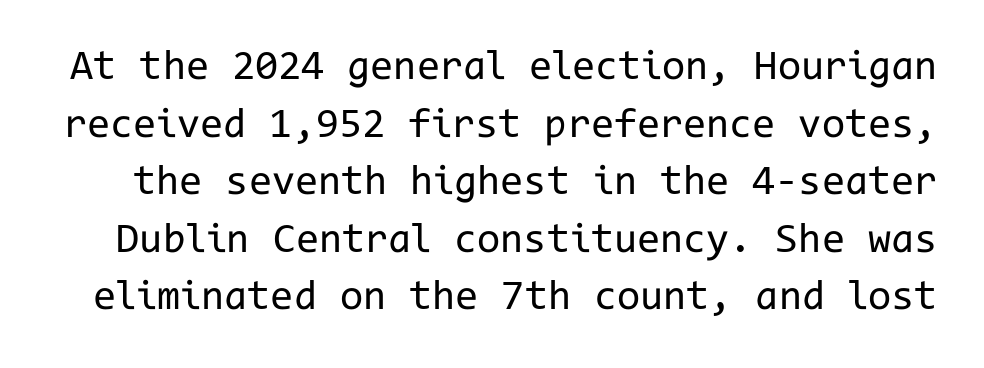
Q: Is the text bold? A: No.
Q: Is the text italic (slanted)? A: No, it is upright.
Q: Is the typeface a serif or a sans-serif typeface? A: Sans-serif.
Q: Is the text underlined? A: No.
Q: Is the spacing between letters normal or unusually wide? A: Normal.
Q: Is the spacing between lines tight, normal or loose? A: Normal.
Q: Width (condensed, normal, or wide)? A: Normal.
Q: Stroke contrast? A: Low.
Q: x-height? A: Medium.
Q: Monospaced? A: Yes.
